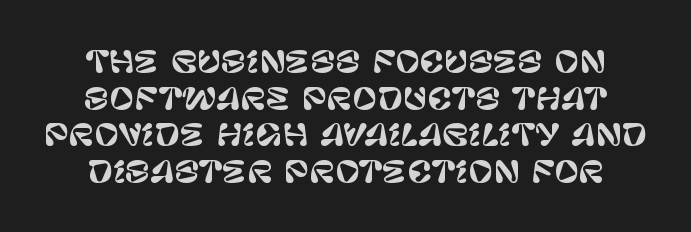
{"serif": "no", "width": "normal", "stroke_contrast": "low", "x_height": "large", "monospaced": "no", "underline": "no", "line_spacing_ratio": 1.22, "letter_spacing": "normal", "letter_spacing_em": 0.0, "glyph_px": 30}
